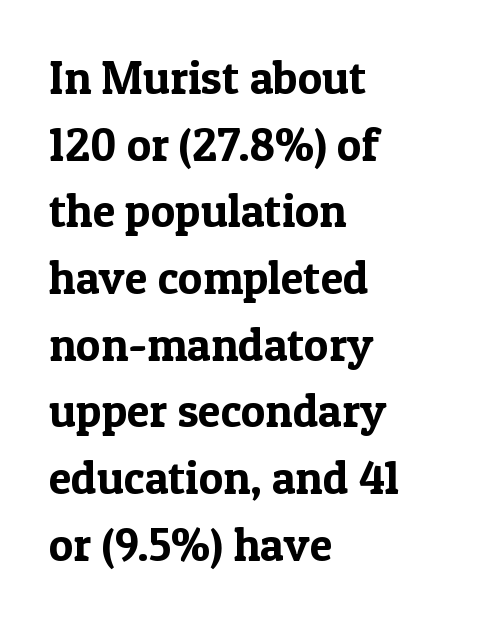
Little horizontal feet cap the strokes, marking this as serif type. How are the letters spaced? Ordinarily, with no added tracking. Descender tails drop into unmarked territory. Do the letters lean? They stand straight. Which margin do the lines hug? The left one — the right edge is uneven. In terms of leading, this rendering sits right in the middle.
